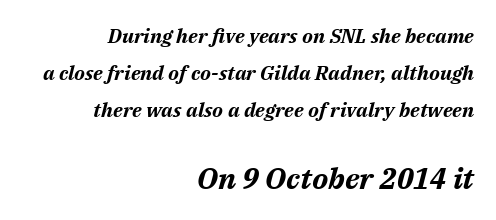
Q: Is the text bold? A: Yes.
Q: Is the text italic (slanted)? A: Yes, it leans right by about 14 degrees.
Q: Is the text underlined? A: No.
Q: How is the paragraph aligned? A: Right-aligned.
Q: Is the spacing between letters normal or unusually wide? A: Normal.
Q: Which block of text is set in a larger size, the first (top) or the second (bottom)? A: The second (bottom) one.
Q: Width (condensed, normal, or wide)? A: Normal.
Q: Stroke contrast? A: Medium.
Q: x-height? A: Medium.
Q: Monospaced? A: No.
